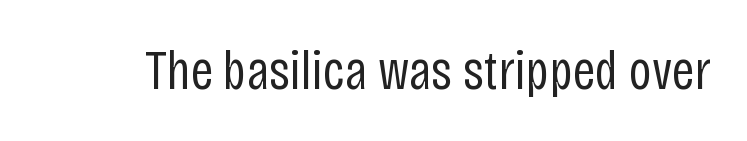
{"serif": "no", "italic": "no", "bold": "no", "weight": "regular", "width": "condensed", "stroke_contrast": "low", "x_height": "large", "monospaced": "no", "underline": "no", "letter_spacing": "normal", "letter_spacing_em": 0.0, "glyph_px": 56}
